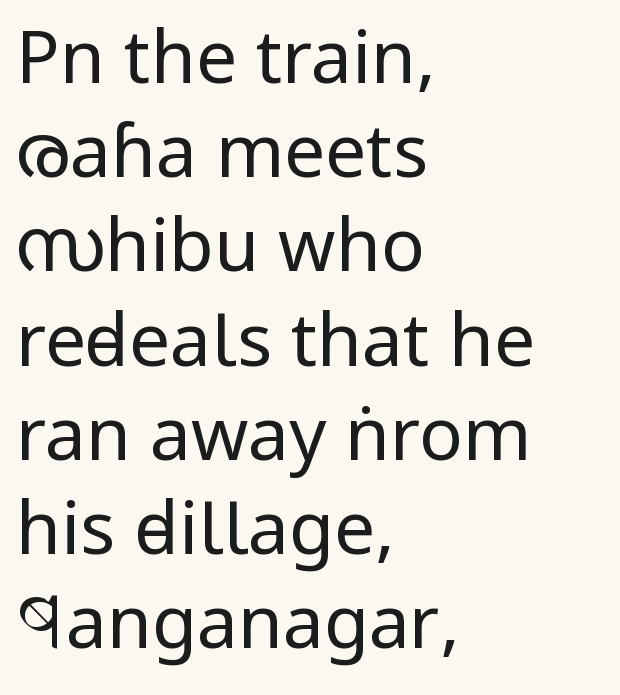
The image shows 73 px regular-weight, condensed sans-serif type, upright; set left-aligned, normal line spacing (1.29x), normal letter spacing, not underlined; low stroke contrast and a large x-height.
